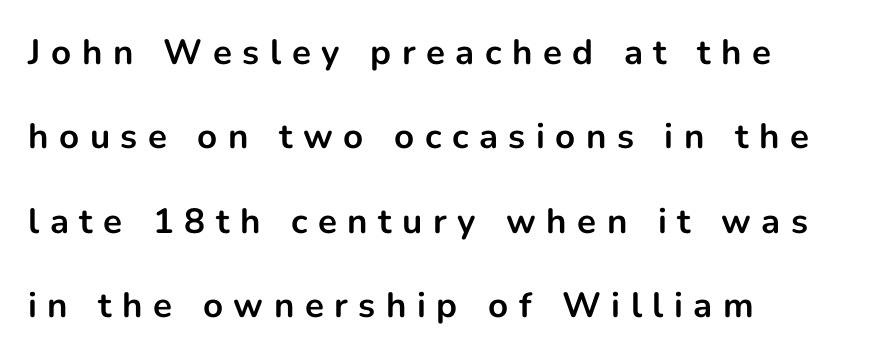
Each line starts at the same left margin while the right side varies. Notice how the stems are strictly vertical — no italics here. The face used here is a sans, in the tradition of grotesques and geometrics. How heavy is the stroke? Heavy — this is a bold.
